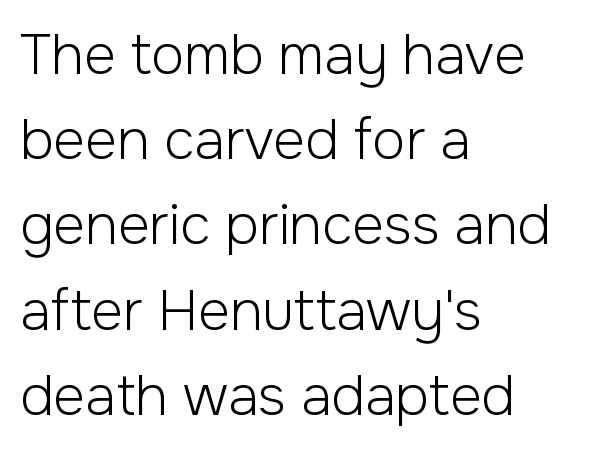
The image shows 55 px light sans-serif type, upright; set left-aligned, normal line spacing (1.55x), normal letter spacing, not underlined; low stroke contrast and a medium x-height.
